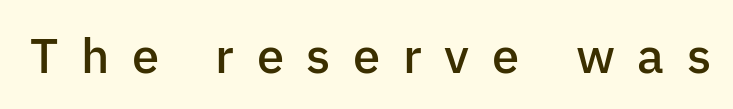
Q: Is the text bold? A: Semi-bold.
Q: Is the text italic (slanted)? A: No, it is upright.
Q: Is the typeface a serif or a sans-serif typeface? A: Sans-serif.
Q: Is the text underlined? A: No.
Q: Is the spacing between letters normal or unusually wide? A: Unusually wide.
Q: Width (condensed, normal, or wide)? A: Normal.
Q: Stroke contrast? A: Low.
Q: x-height? A: Medium.
Q: Monospaced? A: No.
